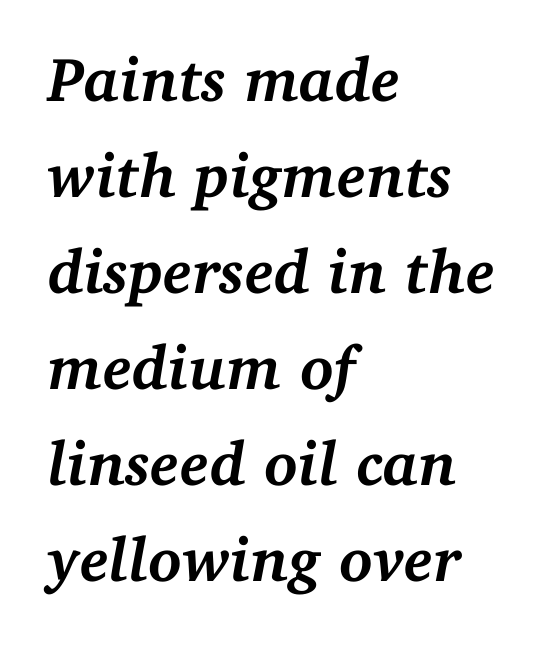
The image shows 62 px semibold serif type, italic (leaning right); set left-aligned, normal line spacing (1.55x), normal letter spacing, not underlined; medium stroke contrast and a medium x-height.
